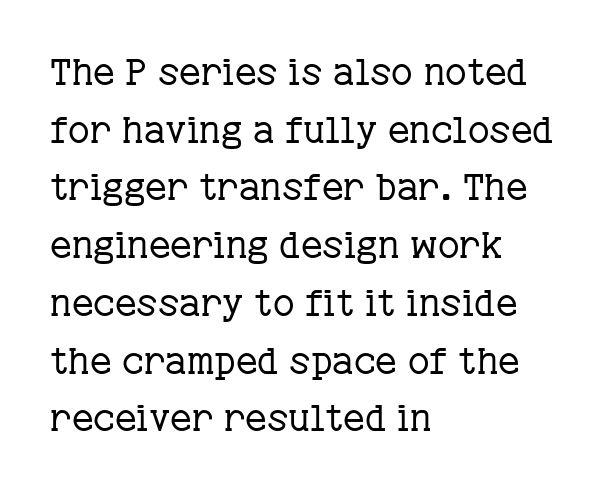
{"serif": "yes", "italic": "no", "bold": "no", "weight": "regular", "width": "normal", "stroke_contrast": "low", "x_height": "medium", "monospaced": "no", "underline": "no", "align": "left", "line_spacing": "normal", "line_spacing_ratio": 1.56, "letter_spacing": "normal", "letter_spacing_em": 0.0, "glyph_px": 37}
